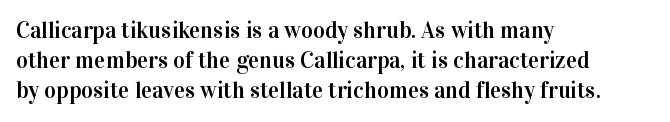
{"italic": "no", "underline": "no", "align": "left", "line_spacing": "normal", "line_spacing_ratio": 1.31, "letter_spacing": "normal", "letter_spacing_em": 0.0, "glyph_px": 23}
